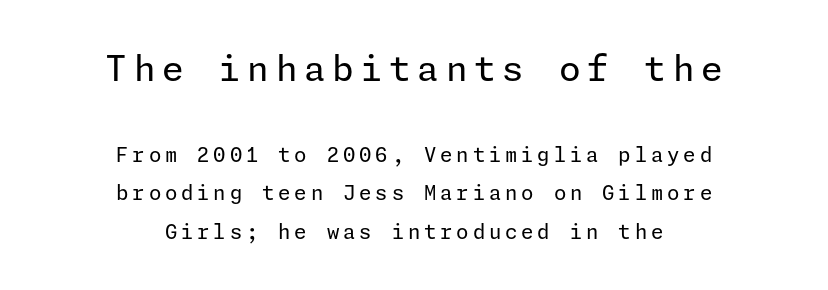
{"serif": "no", "italic": "no", "bold": "no", "weight": "regular", "width": "normal", "stroke_contrast": "low", "x_height": "medium", "underline": "no", "align": "center", "line_spacing": "loose", "line_spacing_ratio": 1.93, "larger_block": "first", "size_ratio": 1.75, "glyph_px": 35}
